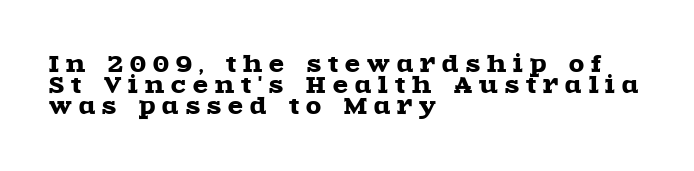
Reading down the column, the eye jumps only a short way to each next line. Short and long lines alike share a common starting point at left. Vertical strokes here are truly vertical. Has an underline been added? It has not. Look at the tracking — it's clearly loosened, letters drifting apart.
